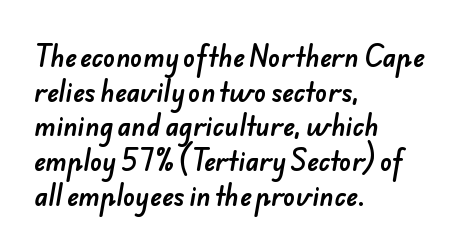
The leading is moderate, giving the passage an even texture. The passage shown is not underscored anywhere. These lines are set flush left with a ragged right edge. The tracking reads as untouched default to a designer's eye.
